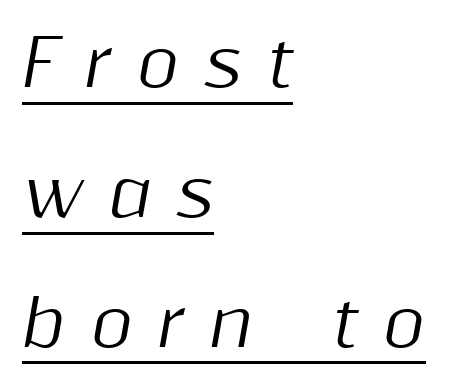
Q: Is the text italic (slanted)? A: Yes, it leans right by about 10 degrees.
Q: Is the text underlined? A: Yes.
Q: How is the paragraph aligned? A: Left-aligned.
Q: Is the spacing between letters normal or unusually wide? A: Unusually wide.
Q: Is the spacing between lines tight, normal or loose? A: Loose.
Q: Width (condensed, normal, or wide)? A: Normal.
Q: Stroke contrast? A: Medium.
Q: x-height? A: Medium.
Q: Monospaced? A: No.
